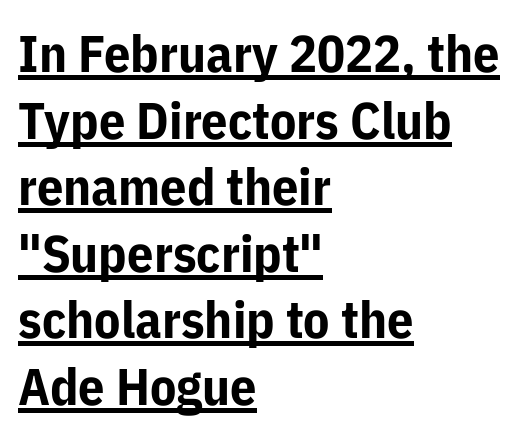
The image shows 52 px bold sans-serif type, upright; set left-aligned, normal line spacing (1.28x), normal letter spacing, underlined; low stroke contrast and a medium x-height.
